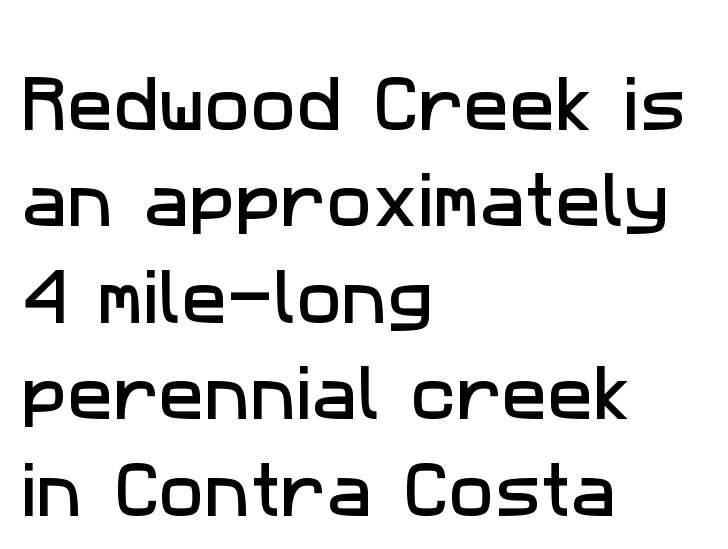
Q: Is the typeface a serif or a sans-serif typeface? A: Sans-serif.
Q: Is the text underlined? A: No.
Q: How is the paragraph aligned? A: Left-aligned.
Q: Is the spacing between letters normal or unusually wide? A: Normal.
Q: Is the spacing between lines tight, normal or loose? A: Normal.
Q: Width (condensed, normal, or wide)? A: Normal.
Q: Stroke contrast? A: Low.
Q: x-height? A: Medium.
Q: Monospaced? A: No.
